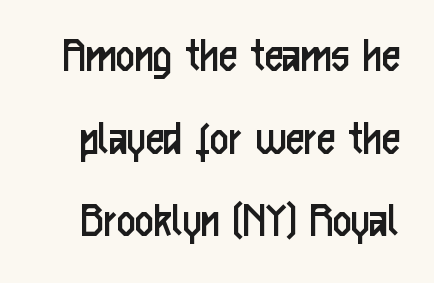
Q: Is the text bold? A: No.
Q: Is the text italic (slanted)? A: No, it is upright.
Q: Is the typeface a serif or a sans-serif typeface? A: Sans-serif.
Q: Is the text underlined? A: No.
Q: Is the spacing between letters normal or unusually wide? A: Normal.
Q: Is the spacing between lines tight, normal or loose? A: Normal.
Q: Width (condensed, normal, or wide)? A: Condensed.
Q: Stroke contrast? A: Low.
Q: x-height? A: Medium.
Q: Monospaced? A: No.
